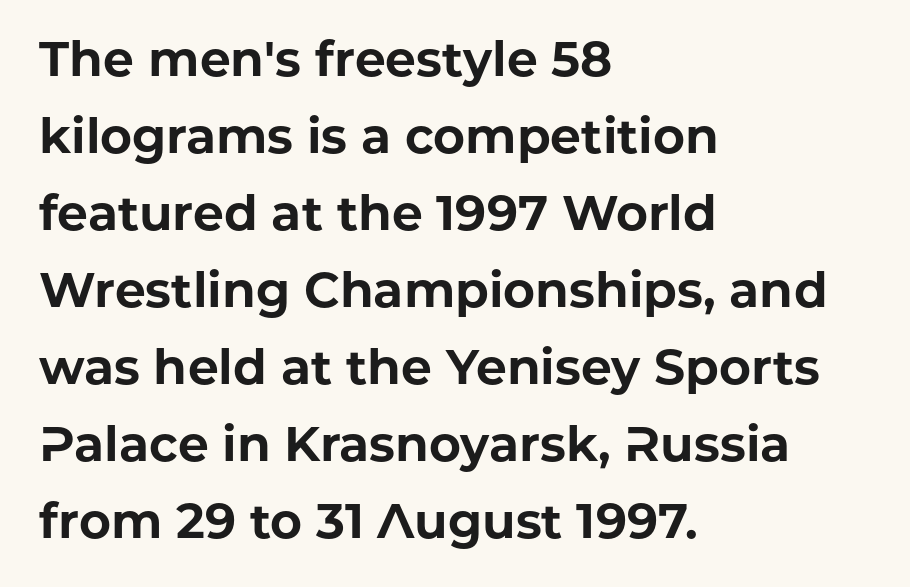
Q: Is the text bold? A: Yes.
Q: Is the text italic (slanted)? A: No, it is upright.
Q: Is the typeface a serif or a sans-serif typeface? A: Sans-serif.
Q: Is the text underlined? A: No.
Q: How is the paragraph aligned? A: Left-aligned.
Q: Is the spacing between letters normal or unusually wide? A: Normal.
Q: Is the spacing between lines tight, normal or loose? A: Normal.
Q: Width (condensed, normal, or wide)? A: Normal.
Q: Stroke contrast? A: Low.
Q: x-height? A: Medium.
Q: Monospaced? A: No.
